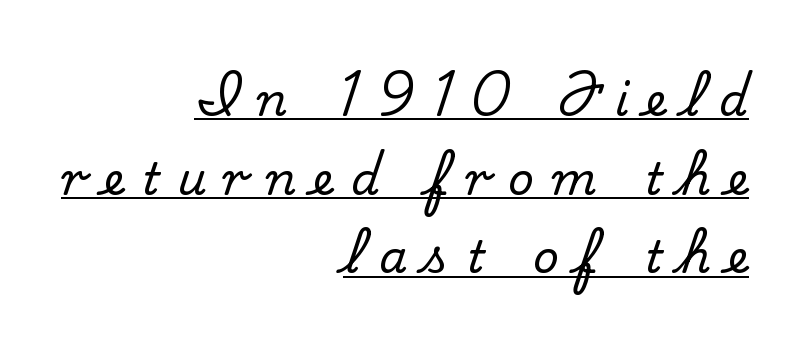
The image shows 45 px serif type; set right-aligned, line spacing 1.75x, unusually wide letter spacing (+0.39 em), underlined; medium stroke contrast and a small x-height.
